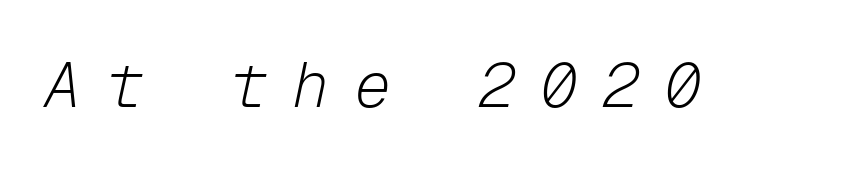
The image shows 62 px light type, italic (leaning right), monospaced; set unusually wide letter spacing (+0.4 em), not underlined; low stroke contrast and a medium x-height.
